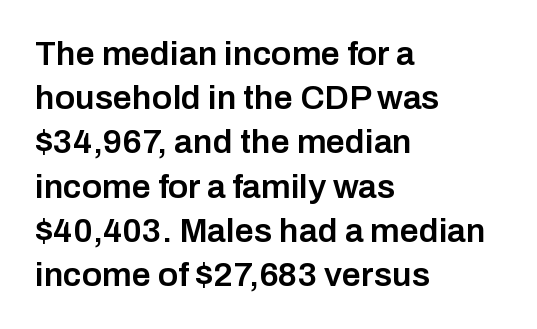
Q: Is the text bold? A: Semi-bold.
Q: Is the text italic (slanted)? A: No, it is upright.
Q: Is the typeface a serif or a sans-serif typeface? A: Sans-serif.
Q: Is the text underlined? A: No.
Q: How is the paragraph aligned? A: Left-aligned.
Q: Is the spacing between letters normal or unusually wide? A: Normal.
Q: Is the spacing between lines tight, normal or loose? A: Normal.
Q: Width (condensed, normal, or wide)? A: Normal.
Q: Stroke contrast? A: Low.
Q: x-height? A: Medium.
Q: Monospaced? A: No.
